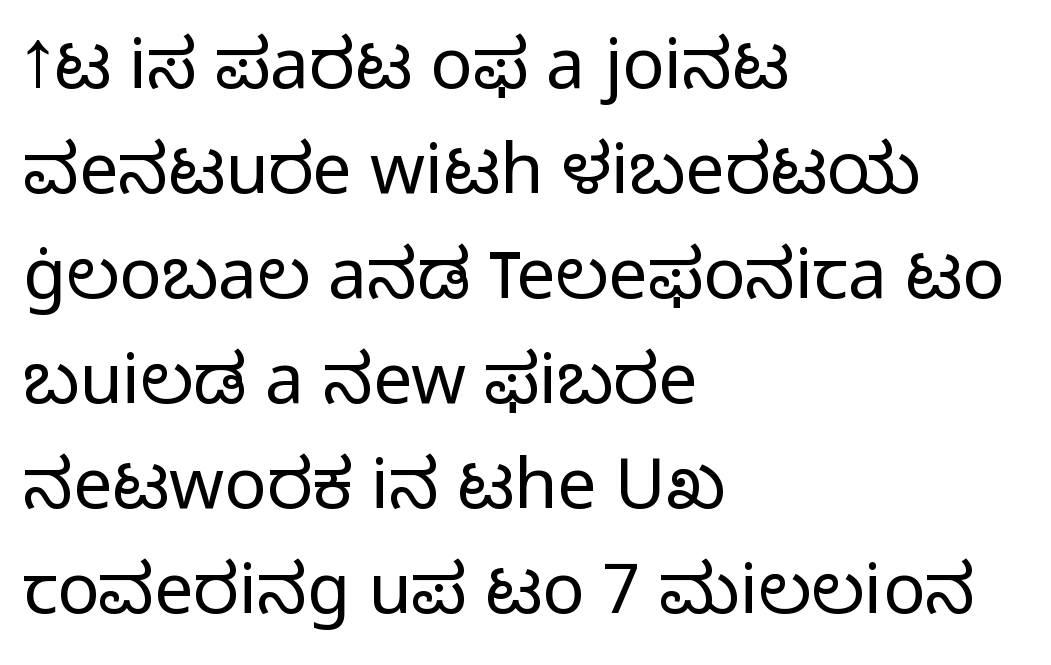
{"serif": "no", "italic": "no", "bold": "no", "weight": "light", "width": "normal", "stroke_contrast": "low", "x_height": "medium", "monospaced": "no", "underline": "no", "align": "left", "line_spacing": "normal", "line_spacing_ratio": 1.5, "letter_spacing": "normal", "letter_spacing_em": 0.0, "glyph_px": 70}
